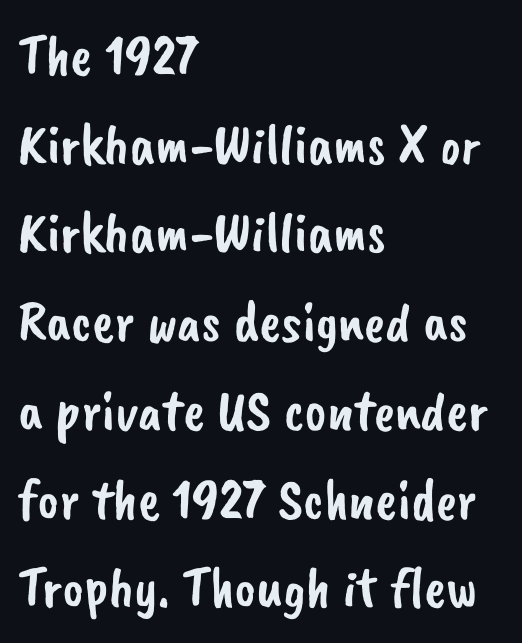
Q: Is the typeface a serif or a sans-serif typeface? A: Sans-serif.
Q: Is the text underlined? A: No.
Q: How is the paragraph aligned? A: Left-aligned.
Q: Is the spacing between letters normal or unusually wide? A: Normal.
Q: Is the spacing between lines tight, normal or loose? A: Normal.
Q: Width (condensed, normal, or wide)? A: Normal.
Q: Stroke contrast? A: Low.
Q: x-height? A: Small.
Q: Monospaced? A: No.
